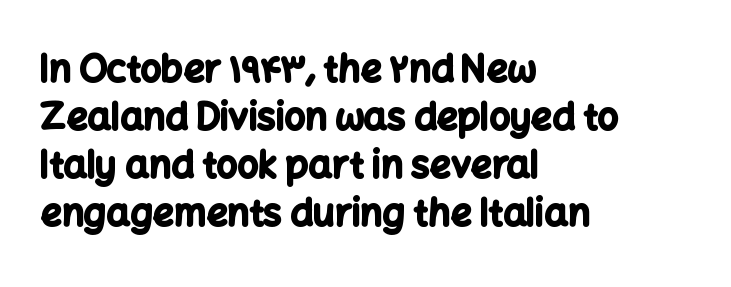
{"serif": "no", "italic": "no", "bold": "yes", "weight": "bold", "width": "normal", "stroke_contrast": "low", "x_height": "medium", "monospaced": "no", "underline": "no", "align": "left", "line_spacing": "normal", "line_spacing_ratio": 1.3, "letter_spacing": "normal", "letter_spacing_em": 0.0, "glyph_px": 37}
